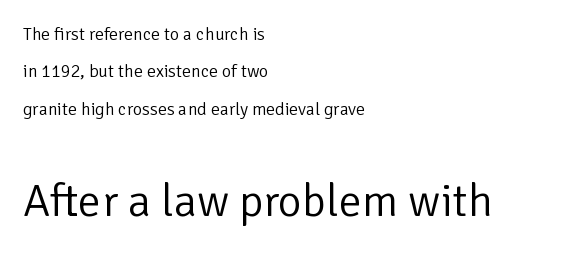
Proportional: the letters do not fall into vertical columns. The emphasis by scale lands on block number two, below. The rendering anchors every line to the left-hand side. Quick note: not italic, upright. Bold? No — there's no thickening of the strokes. Classification — sans serif.
